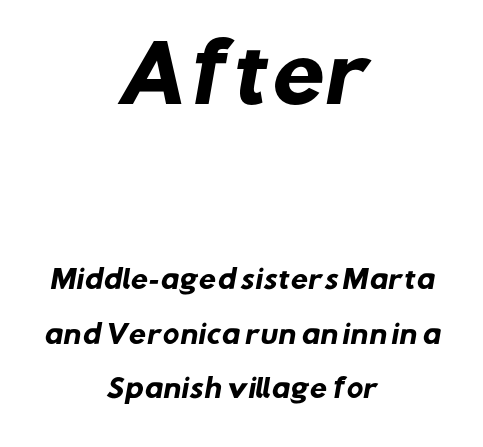
{"serif": "no", "bold": "yes", "weight": "heavy", "width": "normal", "stroke_contrast": "low", "x_height": "medium", "monospaced": "no", "underline": "no", "align": "center", "line_spacing": "loose", "line_spacing_ratio": 2.18, "letter_spacing": "normal", "letter_spacing_em": 0.0, "larger_block": "first", "size_ratio": 3.04, "glyph_px": 76}
